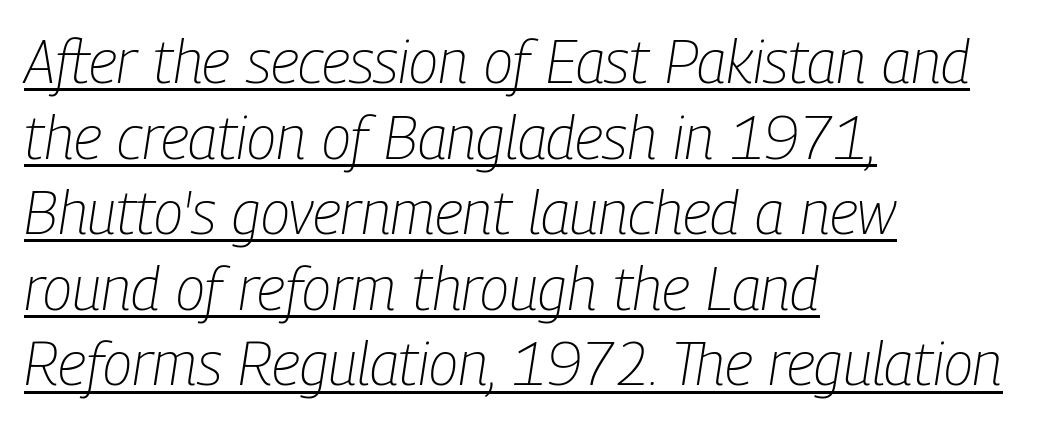
{"italic": "yes", "lean": "right", "slant_degrees": 9, "bold": "no", "weight": "light", "width": "condensed", "stroke_contrast": "low", "x_height": "medium", "monospaced": "no", "underline": "yes", "align": "left", "line_spacing": "normal", "line_spacing_ratio": 1.26, "letter_spacing": "normal", "letter_spacing_em": 0.0, "glyph_px": 60}
